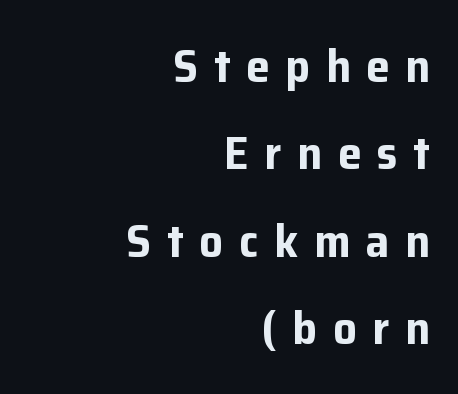
{"serif": "no", "italic": "no", "bold": "yes", "weight": "bold", "width": "normal", "stroke_contrast": "low", "x_height": "medium", "monospaced": "no", "underline": "no", "align": "right", "line_spacing_ratio": 1.86, "letter_spacing": "wide", "letter_spacing_em": 0.34, "glyph_px": 47}
